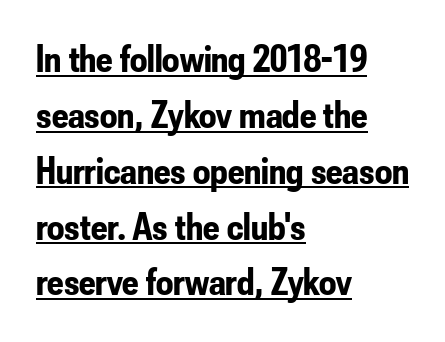
{"serif": "no", "italic": "no", "bold": "yes", "weight": "bold", "width": "condensed", "stroke_contrast": "low", "x_height": "small", "monospaced": "no", "underline": "yes", "align": "left", "line_spacing": "normal", "line_spacing_ratio": 1.47, "letter_spacing": "normal", "letter_spacing_em": 0.0, "glyph_px": 38}
